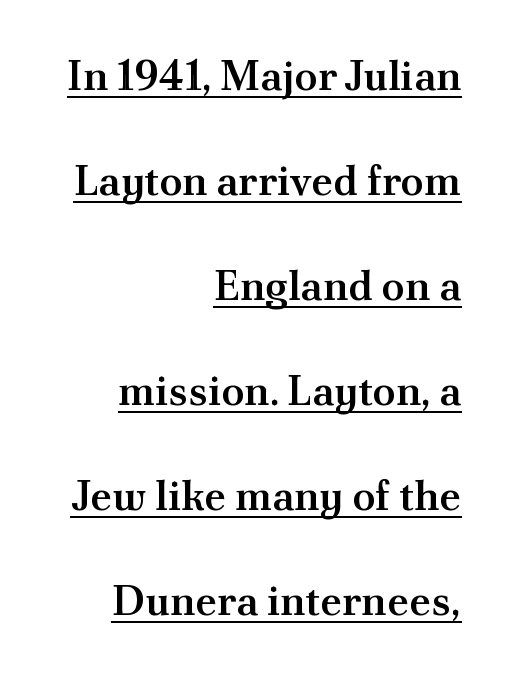
Q: Is the text bold? A: Semi-bold.
Q: Is the text italic (slanted)? A: No, it is upright.
Q: Is the typeface a serif or a sans-serif typeface? A: Serif.
Q: Is the text underlined? A: Yes.
Q: How is the paragraph aligned? A: Right-aligned.
Q: Is the spacing between letters normal or unusually wide? A: Normal.
Q: Is the spacing between lines tight, normal or loose? A: Loose.
Q: Width (condensed, normal, or wide)? A: Normal.
Q: Stroke contrast? A: Medium.
Q: x-height? A: Small.
Q: Monospaced? A: No.
